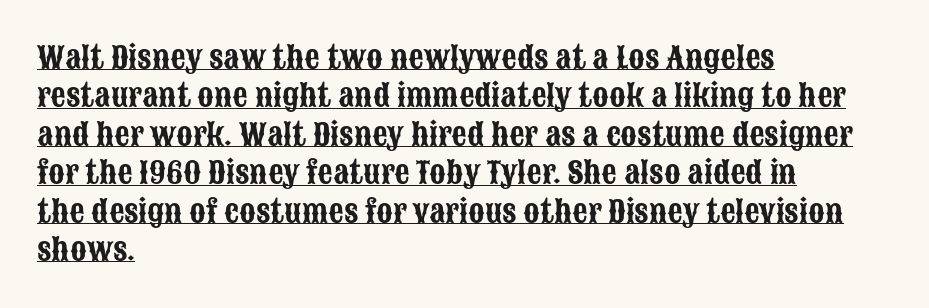
The image shows 30 px condensed sans-serif type, upright; set left-aligned, normal line spacing (1.28x), normal letter spacing, underlined; low stroke contrast and a large x-height.
